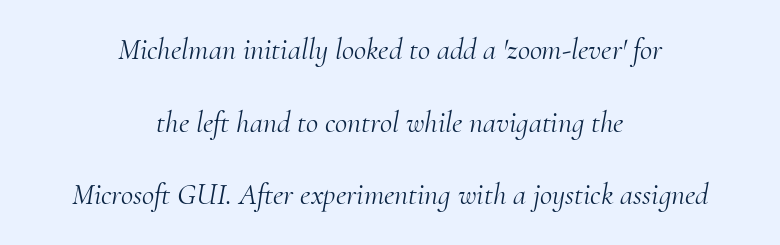
{"serif": "yes", "italic": "yes", "lean": "right", "slant_degrees": 10, "bold": "no", "weight": "light", "width": "normal", "stroke_contrast": "medium", "x_height": "small", "monospaced": "no", "underline": "no", "align": "center", "line_spacing": "loose", "line_spacing_ratio": 2.42, "letter_spacing": "normal", "letter_spacing_em": 0.0, "glyph_px": 30}
